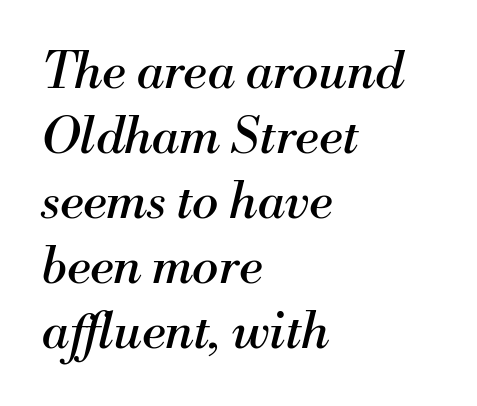
The font is comparable to plain body text, perhaps lighter. There's an unmistakable incline to the writing here. A typesetter would call this proportional, since set widths differ per character. A student would call this left alignment; a typographer would say flush left, rag right. Plain, unruled lines of type.
